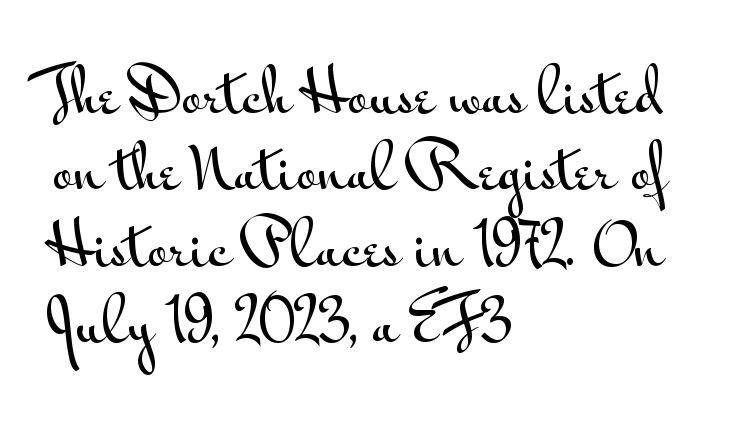
{"serif": "no", "width": "wide", "stroke_contrast": "medium", "x_height": "small", "monospaced": "no", "underline": "no", "align": "left", "line_spacing": "normal", "line_spacing_ratio": 1.34, "letter_spacing": "normal", "letter_spacing_em": 0.0, "glyph_px": 57}
